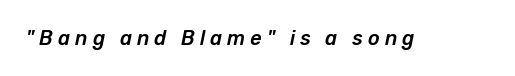
{"italic": "yes", "lean": "right", "slant_degrees": 12, "underline": "no", "letter_spacing": "wide", "letter_spacing_em": 0.25, "glyph_px": 20}
